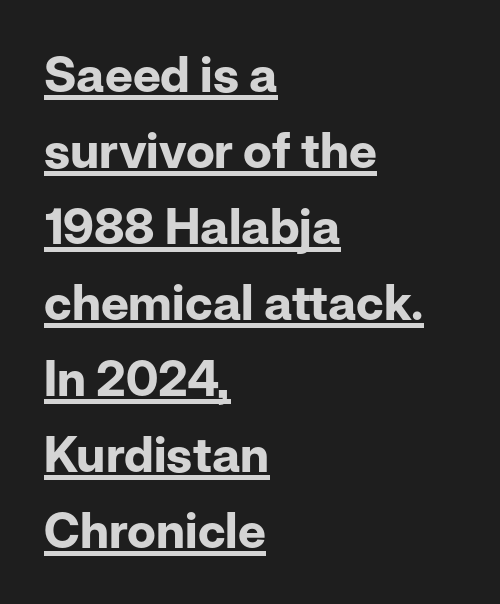
Q: Is the text bold? A: Yes.
Q: Is the text italic (slanted)? A: No, it is upright.
Q: Is the typeface a serif or a sans-serif typeface? A: Sans-serif.
Q: Is the text underlined? A: Yes.
Q: How is the paragraph aligned? A: Left-aligned.
Q: Is the spacing between letters normal or unusually wide? A: Normal.
Q: Is the spacing between lines tight, normal or loose? A: Normal.
Q: Width (condensed, normal, or wide)? A: Normal.
Q: Stroke contrast? A: Low.
Q: x-height? A: Medium.
Q: Monospaced? A: No.
